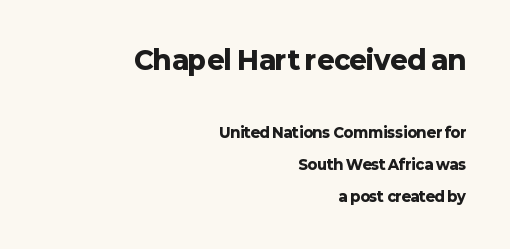
As a designer I'd log this as weight 700, bold. Which chunk is bigger? The first one — the top block dwarfs the bottom. The text block is weighted toward the right margin, trailing off unevenly leftward. The letterforms sit shoulder to shoulder at normal distance. The typography opts for an upright posture over an oblique one.
